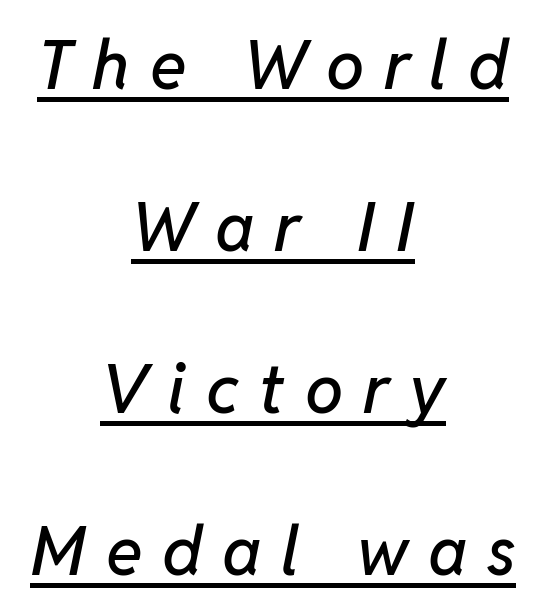
{"italic": "yes", "lean": "right", "slant_degrees": 11, "width": "normal", "stroke_contrast": "low", "x_height": "medium", "monospaced": "no", "underline": "yes", "align": "center", "line_spacing": "loose", "line_spacing_ratio": 2.38, "letter_spacing": "wide", "letter_spacing_em": 0.29, "glyph_px": 68}
